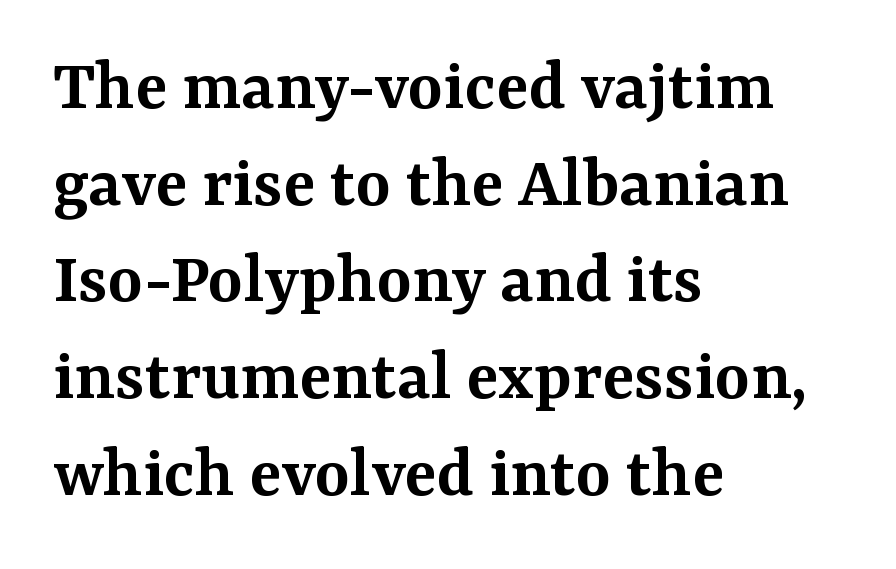
The image shows 75 px semibold serif type, upright; set left-aligned, normal line spacing (1.29x), normal letter spacing, not underlined; medium stroke contrast and a medium x-height.
